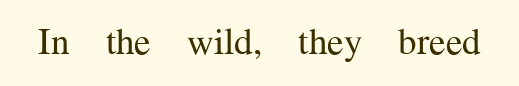
{"serif": "yes", "italic": "no", "bold": "no", "weight": "regular", "width": "normal", "stroke_contrast": "medium", "x_height": "medium", "monospaced": "no", "underline": "no", "letter_spacing": "normal", "letter_spacing_em": 0.0, "glyph_px": 37}
